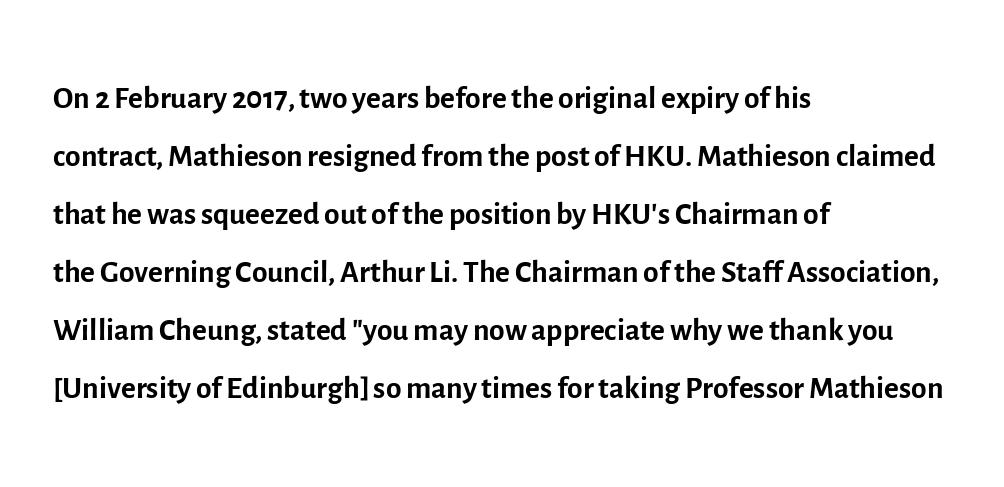
{"serif": "no", "italic": "no", "bold": "no", "weight": "regular", "width": "normal", "x_height": "medium", "monospaced": "no", "underline": "no", "align": "left", "line_spacing": "normal", "line_spacing_ratio": 1.29, "letter_spacing": "normal", "letter_spacing_em": 0.0, "glyph_px": 45}
